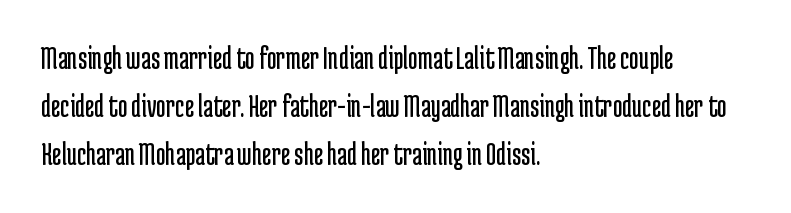
The image shows 33 px regular-weight, condensed sans-serif type, upright; set left-aligned, normal line spacing (1.46x), normal letter spacing, not underlined; low stroke contrast and a medium x-height.
